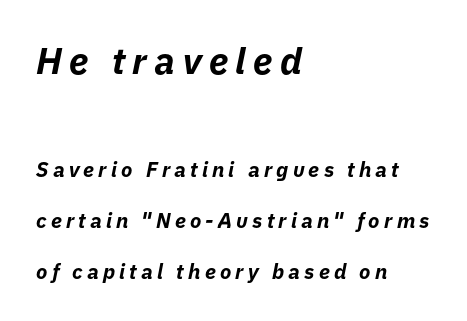
The image shows 37 px bold type, italic (leaning right); set left-aligned, loose line spacing (2.42x), unusually wide letter spacing (+0.2 em), not underlined; the first (top) block is 1.76x larger; low stroke contrast and a medium x-height.
